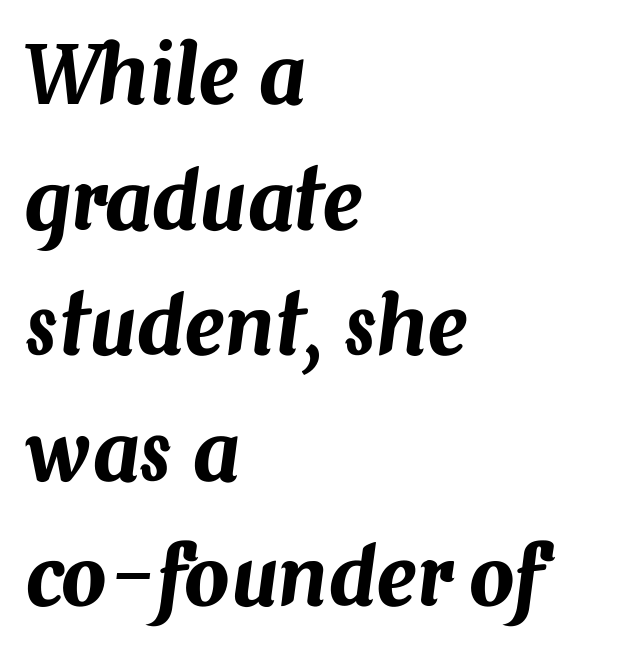
The rendering uses natural spacing where letterforms have individual widths. The compositor pushed each line to the left boundary. Baseline-to-baseline distance is the conventional proportion of letter height. The area under the type is left untouched.
